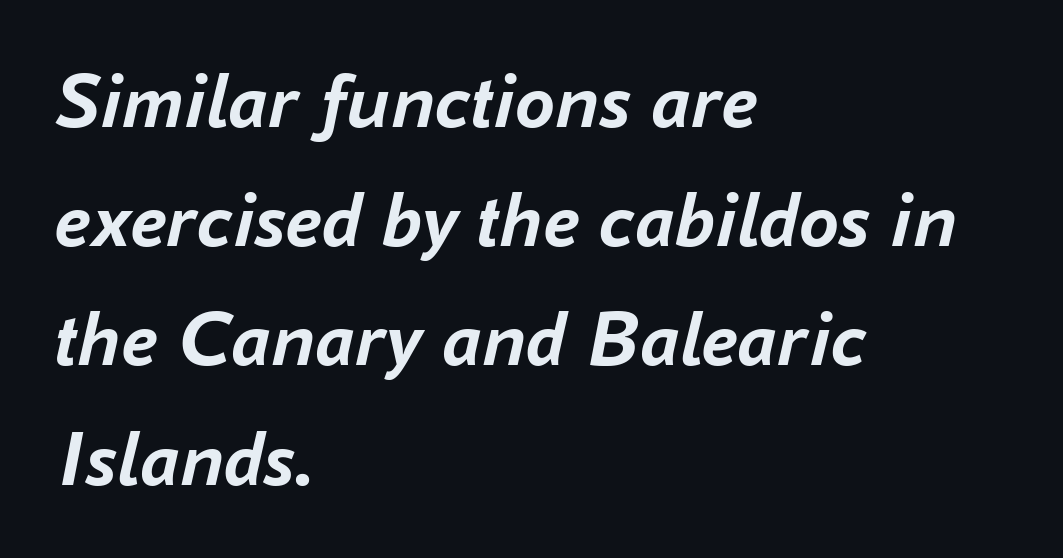
{"italic": "yes", "lean": "right", "slant_degrees": 16, "bold": "yes", "weight": "semibold", "width": "normal", "stroke_contrast": "low", "x_height": "medium", "monospaced": "no", "underline": "no", "align": "left", "line_spacing": "normal", "line_spacing_ratio": 1.49, "letter_spacing": "normal", "letter_spacing_em": 0.0, "glyph_px": 80}
